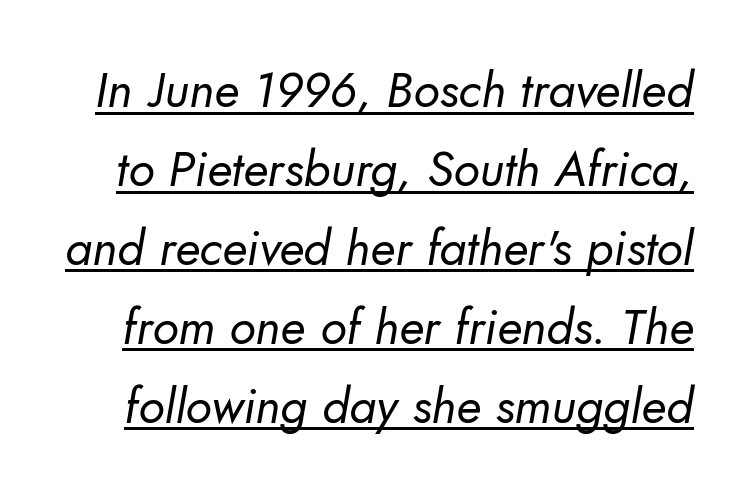
The line texture is even and compact thanks to regular tracking. Summary of weight: not heavy and not bold. This sample has the flowing, uneven cadence of proportional lettering. Font category for this specimen: sans-serif. Glance below the letters and you will spot a drawn line. The rows are spaced the way most documents space them.
